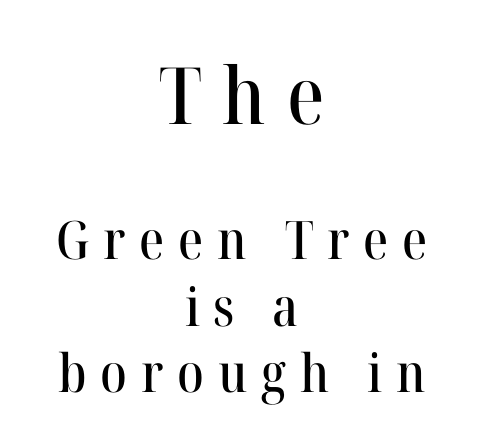
Q: Is the text italic (slanted)? A: No, it is upright.
Q: Is the typeface a serif or a sans-serif typeface? A: Serif.
Q: Is the text underlined? A: No.
Q: How is the paragraph aligned? A: Centered.
Q: Is the spacing between letters normal or unusually wide? A: Unusually wide.
Q: Is the spacing between lines tight, normal or loose? A: Normal.
Q: Which block of text is set in a larger size, the first (top) or the second (bottom)? A: The first (top) one.
Q: Width (condensed, normal, or wide)? A: Normal.
Q: Stroke contrast? A: High.
Q: x-height? A: Medium.
Q: Monospaced? A: No.
